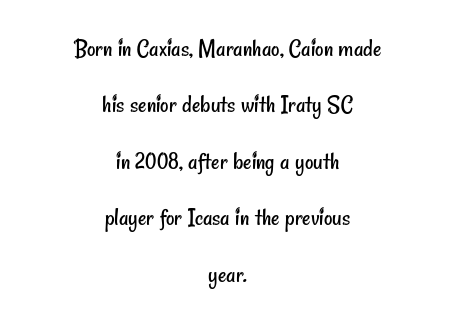
Think standard paragraph weight, or any step lighter than that. This rendering features lettering with no underline. Notice how the passage keeps no hard edge, just a central spine. These lines keep a tight, regular rhythm from letter to letter. The leading is generous, giving the passage an open texture.
